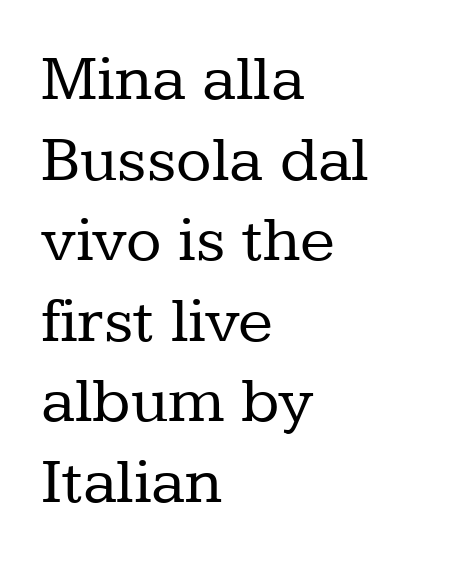
Q: Is the text bold? A: No.
Q: Is the text italic (slanted)? A: No, it is upright.
Q: Is the typeface a serif or a sans-serif typeface? A: Serif.
Q: Is the text underlined? A: No.
Q: How is the paragraph aligned? A: Left-aligned.
Q: Is the spacing between letters normal or unusually wide? A: Normal.
Q: Width (condensed, normal, or wide)? A: Normal.
Q: Stroke contrast? A: Low.
Q: x-height? A: Medium.
Q: Monospaced? A: No.
